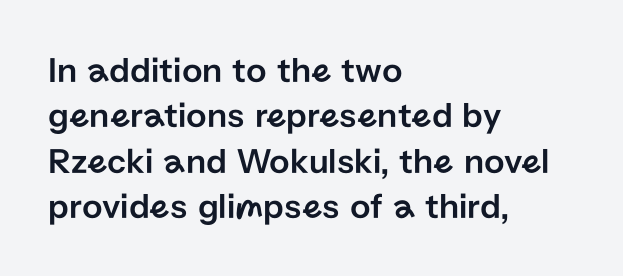
Q: Is the text italic (slanted)? A: No, it is upright.
Q: Is the typeface a serif or a sans-serif typeface? A: Sans-serif.
Q: Is the text underlined? A: No.
Q: How is the paragraph aligned? A: Left-aligned.
Q: Is the spacing between letters normal or unusually wide? A: Normal.
Q: Is the spacing between lines tight, normal or loose? A: Normal.
Q: Width (condensed, normal, or wide)? A: Normal.
Q: Stroke contrast? A: Low.
Q: x-height? A: Medium.
Q: Monospaced? A: No.
